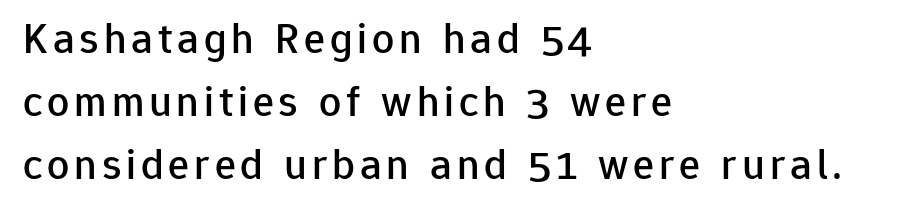
The foot of each line stays bare and open. The face used here is proportionally spaced, like ordinary book or web type. Quick note: not italic, upright. This rendering uses left alignment, leaving the right contour irregular. The characters display no serif detailing; their extremities are plain. Horizontal bands of white between lines are of average thickness.
